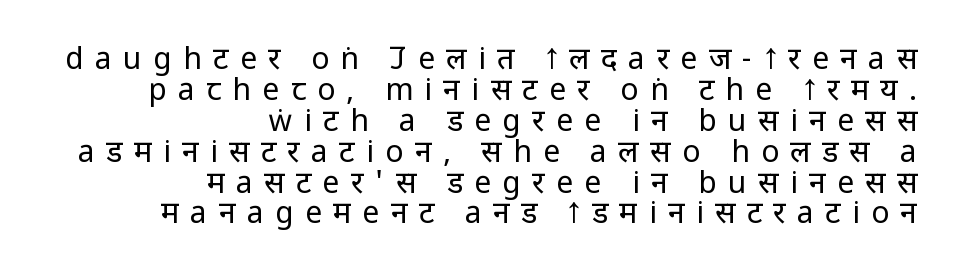
Q: Is the text bold? A: No.
Q: Is the text italic (slanted)? A: No, it is upright.
Q: Is the typeface a serif or a sans-serif typeface? A: Sans-serif.
Q: Is the text underlined? A: No.
Q: How is the paragraph aligned? A: Right-aligned.
Q: Is the spacing between letters normal or unusually wide? A: Unusually wide.
Q: Is the spacing between lines tight, normal or loose? A: Tight.
Q: Width (condensed, normal, or wide)? A: Condensed.
Q: Stroke contrast? A: Low.
Q: x-height? A: Large.
Q: Monospaced? A: No.
